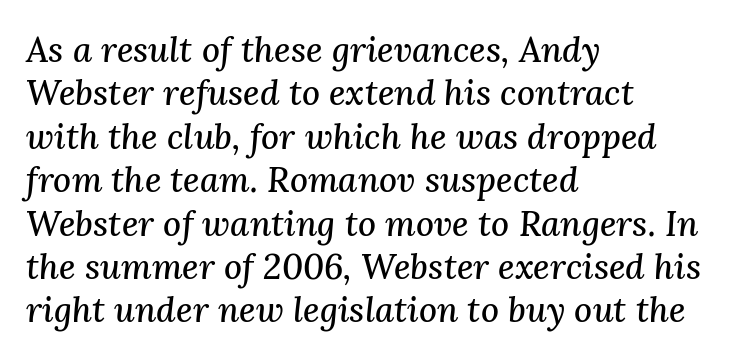
The zone under the glyphs is completely vacant. Stroke terminals: seriffed. Between one letter and the next there's only the usual sliver of space. All the whitespace from short lines collects on the right. The letters are slanted; this is an italic face.
